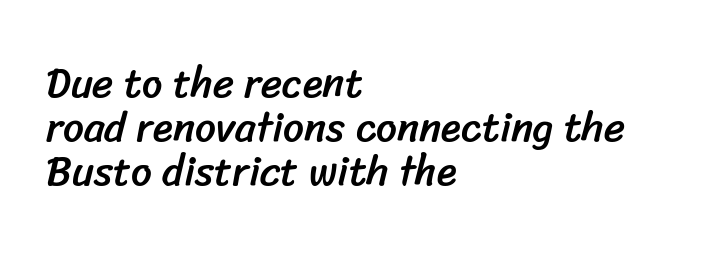
Q: Is the typeface a serif or a sans-serif typeface? A: Sans-serif.
Q: Is the text underlined? A: No.
Q: How is the paragraph aligned? A: Left-aligned.
Q: Is the spacing between letters normal or unusually wide? A: Normal.
Q: Is the spacing between lines tight, normal or loose? A: Tight.
Q: Width (condensed, normal, or wide)? A: Normal.
Q: Stroke contrast? A: Low.
Q: x-height? A: Medium.
Q: Monospaced? A: No.
